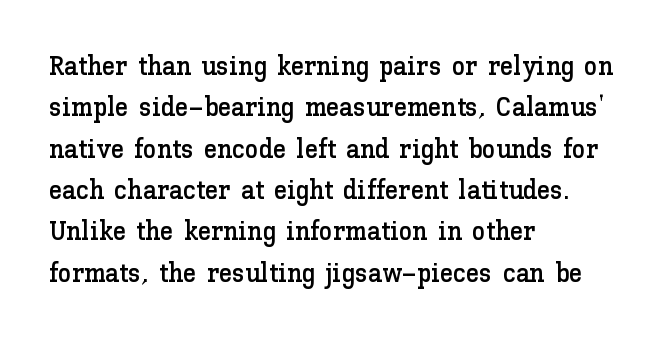
{"italic": "no", "underline": "no", "align": "left", "line_spacing": "normal", "line_spacing_ratio": 1.53, "letter_spacing": "normal", "letter_spacing_em": 0.0, "glyph_px": 27}
